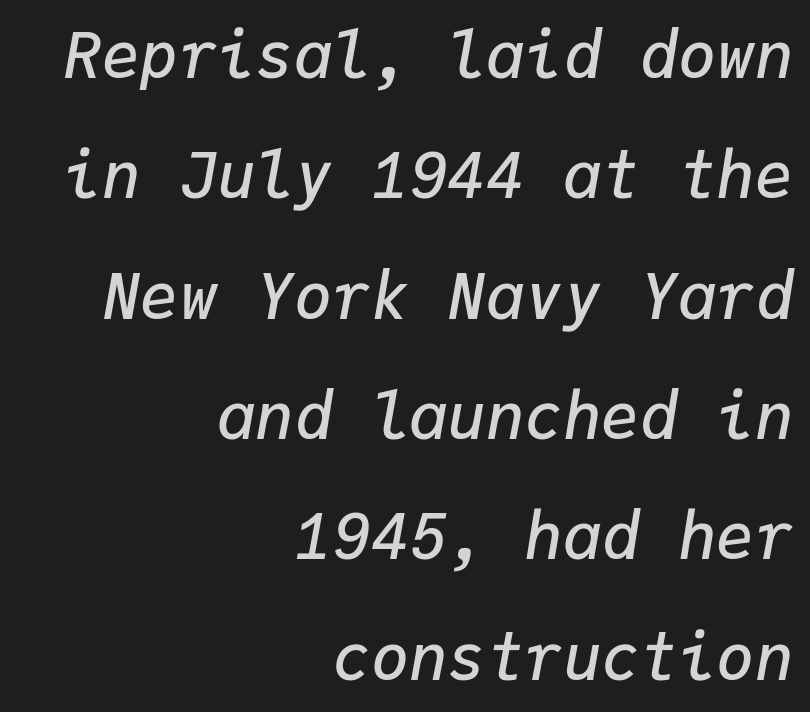
The image shows 64 px semibold type, italic (leaning right), monospaced; set right-aligned, line spacing 1.88x, normal letter spacing, not underlined; low stroke contrast and a medium x-height.
